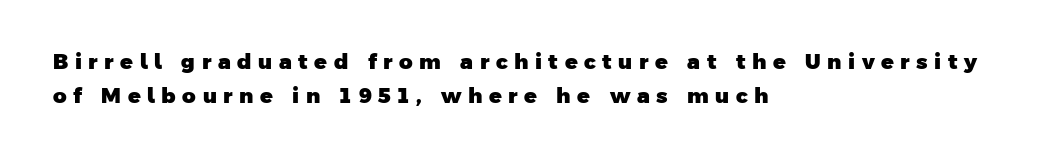
The image shows 21 px bold type; set left-aligned, normal line spacing (1.63x), unusually wide letter spacing (+0.31 em), not underlined.
